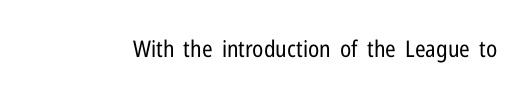
{"italic": "no", "bold": "no", "underline": "no", "letter_spacing": "normal", "letter_spacing_em": 0.0, "glyph_px": 23}
